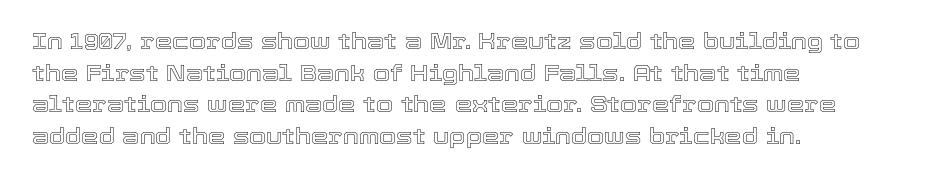
Ordinary non-slanted type is in use. Letter spacing: default. This sample is left-justified, so line endings fall wherever the words run out. Underline: absent. Successive baselines arrive at the customary interval.
